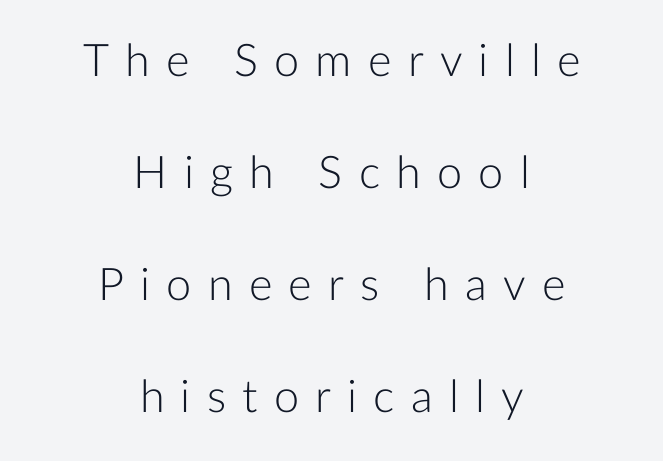
Underline: absent. Designer's note — italics off, roman on. No feet cap the strokes, marking this as sans-serif type. Caption: multi-line text, centered on the measure. This reads as an unemphasized weight, regular at the heaviest.
